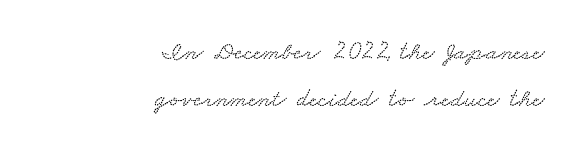
Spacing between characters is what you'd get straight out of the box. No word sits above an underline. Horizontally, the lines are justified to the trailing edge only.
